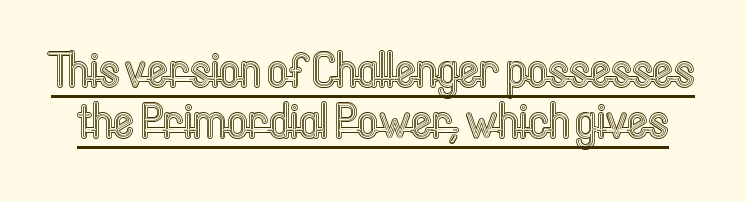
The image shows 50 px condensed type, upright; set tight line spacing (1.02x), normal letter spacing, underlined; a medium x-height.
